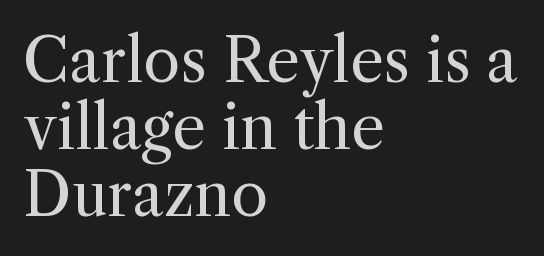
{"serif": "yes", "italic": "no", "bold": "no", "weight": "regular", "width": "normal", "x_height": "medium", "monospaced": "no", "underline": "no", "align": "left", "line_spacing": "tight", "line_spacing_ratio": 1.12, "letter_spacing": "normal", "letter_spacing_em": 0.0, "glyph_px": 60}
